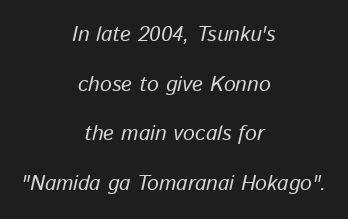
Style check: oblique. A clean baseline with only descenders dipping below it. Is the block centered? Yes — each line is placed symmetrically about the middle. Honestly, the rows look like they've been pulled way apart.
